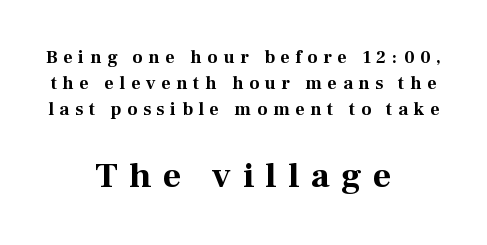
The image shows 36 px bold serif type, upright; set centered, normal line spacing (1.44x), unusually wide letter spacing (+0.32 em), not underlined; the second (bottom) block is 2.0x larger; medium stroke contrast and a medium x-height.
